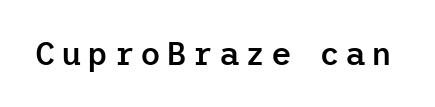
Q: Is the text bold? A: Semi-bold.
Q: Is the text italic (slanted)? A: No, it is upright.
Q: Is the typeface a serif or a sans-serif typeface? A: Sans-serif.
Q: Is the text underlined? A: No.
Q: Width (condensed, normal, or wide)? A: Normal.
Q: Stroke contrast? A: Low.
Q: x-height? A: Medium.
